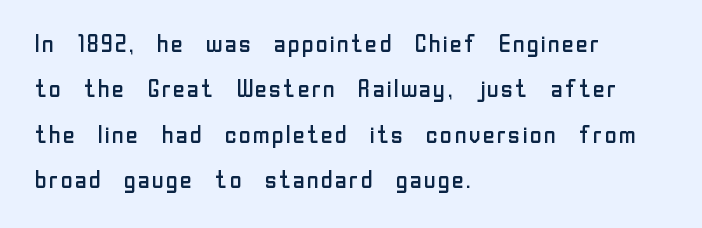
The lines are quadded left. Weight: regular or lighter. The baseline area is clear. The specimen reads as upright at a glance. Look at the tracking — it's just the regular setting, nothing added.
